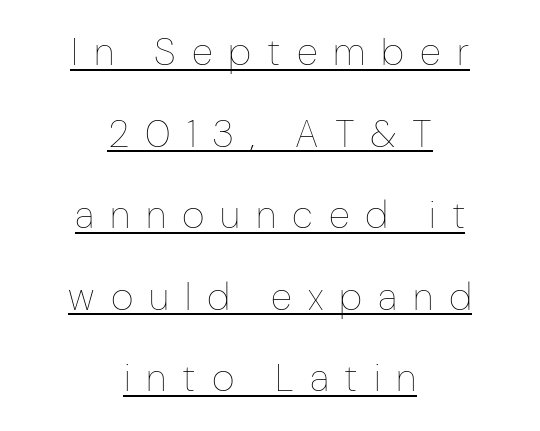
{"italic": "no", "bold": "no", "weight": "thin", "width": "condensed", "stroke_contrast": "low", "x_height": "medium", "monospaced": "no", "underline": "yes", "align": "center", "line_spacing": "loose", "line_spacing_ratio": 2.09, "letter_spacing": "wide", "letter_spacing_em": 0.41, "glyph_px": 39}
